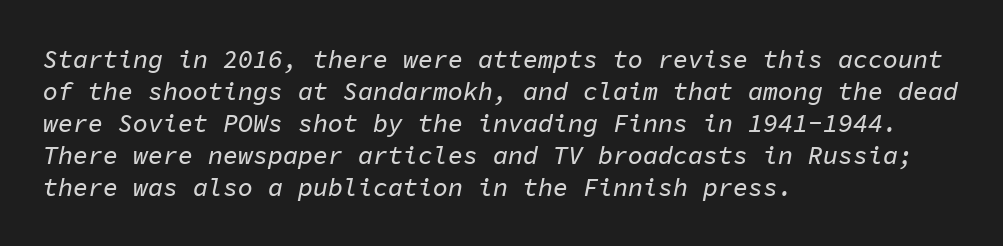
The image shows 25 px text type, italic (leaning right); set left-aligned, normal line spacing (1.28x), normal letter spacing, not underlined.
